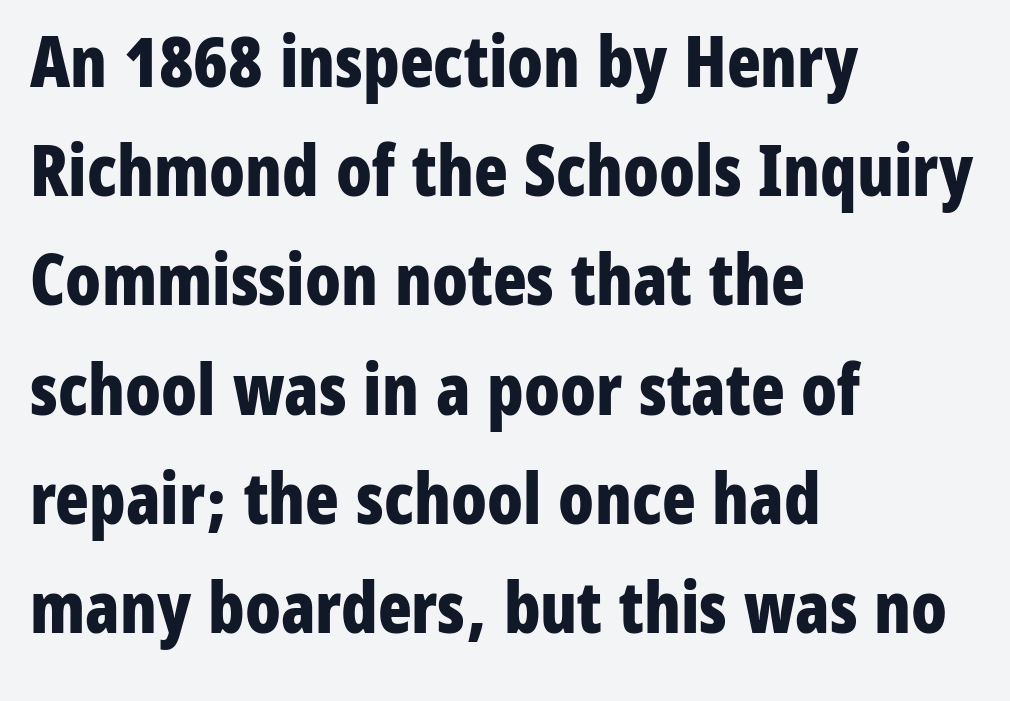
{"serif": "no", "italic": "no", "bold": "yes", "weight": "bold", "width": "condensed", "stroke_contrast": "low", "x_height": "medium", "monospaced": "no", "underline": "no", "align": "left", "line_spacing": "normal", "line_spacing_ratio": 1.56, "letter_spacing": "normal", "letter_spacing_em": 0.0, "glyph_px": 70}
